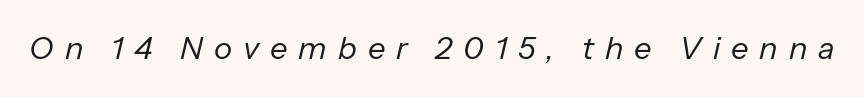
{"italic": "yes", "lean": "right", "slant_degrees": 13, "bold": "no", "weight": "regular", "width": "normal", "stroke_contrast": "low", "x_height": "medium", "monospaced": "no", "underline": "no", "letter_spacing": "wide", "letter_spacing_em": 0.35, "glyph_px": 31}
